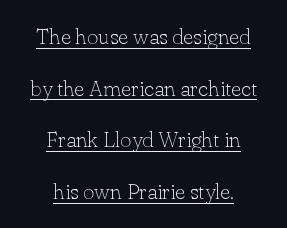
If you measured baseline to baseline, you'd find a long distance. One-word summary of the alignment: center. Think standard paragraph weight, or any step lighter than that. The tracking reads as untouched default to a designer's eye. This is the regular roman posture of the typeface.
